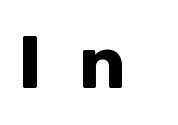
Q: Is the text bold? A: Yes.
Q: Is the text italic (slanted)? A: No, it is upright.
Q: Is the typeface a serif or a sans-serif typeface? A: Sans-serif.
Q: Is the text underlined? A: No.
Q: Is the spacing between letters normal or unusually wide? A: Unusually wide.
Q: Width (condensed, normal, or wide)? A: Normal.
Q: Stroke contrast? A: Low.
Q: x-height? A: Medium.
Q: Monospaced? A: No.
